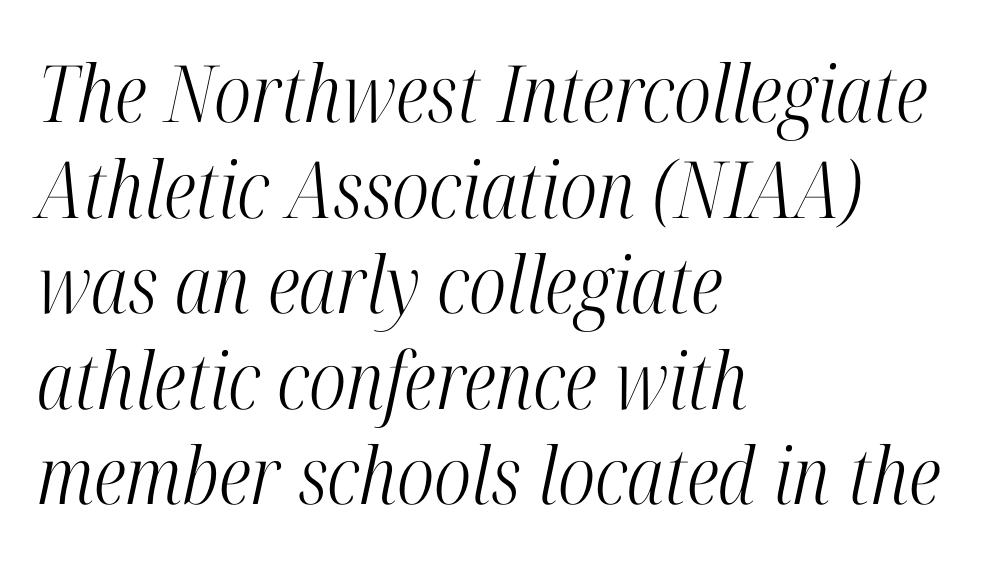
{"serif": "yes", "italic": "yes", "lean": "right", "slant_degrees": 12, "bold": "no", "weight": "light", "width": "condensed", "stroke_contrast": "high", "x_height": "medium", "monospaced": "no", "underline": "no", "align": "left", "line_spacing_ratio": 1.21, "letter_spacing": "normal", "letter_spacing_em": 0.0, "glyph_px": 79}
